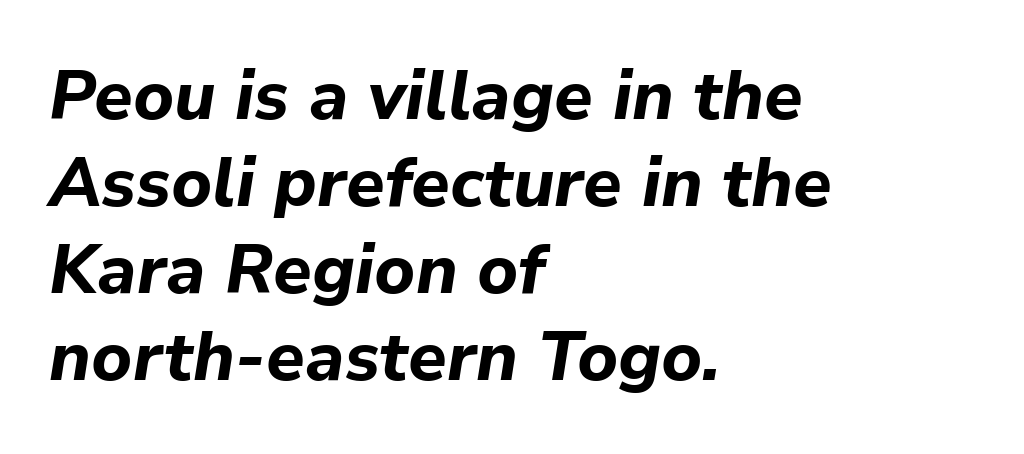
{"italic": "yes", "lean": "right", "slant_degrees": 9, "bold": "yes", "weight": "bold", "width": "normal", "stroke_contrast": "low", "x_height": "medium", "monospaced": "no", "underline": "no", "align": "left", "line_spacing": "normal", "line_spacing_ratio": 1.26, "letter_spacing": "normal", "letter_spacing_em": 0.0, "glyph_px": 69}
